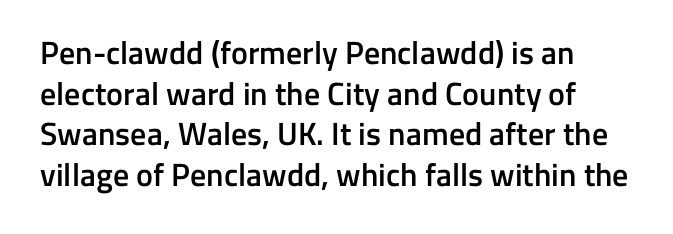
{"serif": "no", "italic": "no", "bold": "semi", "weight": "semibold", "width": "normal", "stroke_contrast": "low", "x_height": "medium", "monospaced": "no", "underline": "no", "line_spacing": "normal", "line_spacing_ratio": 1.27, "letter_spacing": "normal", "letter_spacing_em": 0.0, "glyph_px": 32}
